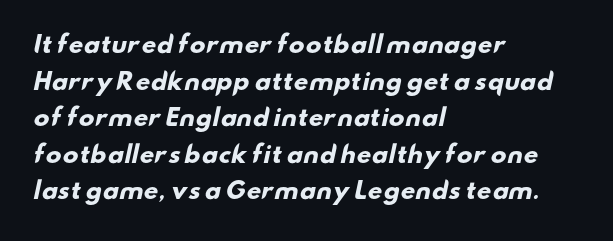
The image shows 23 px bold type; set left-aligned, normal line spacing (1.59x), normal letter spacing, not underlined.
